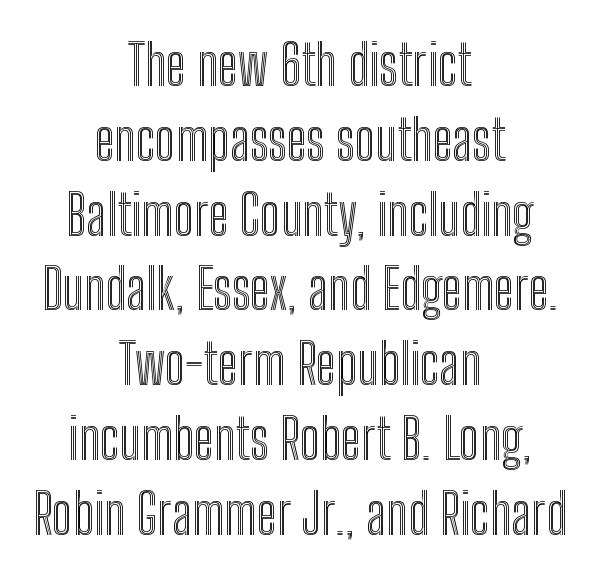
The face used here is proportionally spaced, like ordinary book or web type. Centered paragraph, ragged on both sides. These lines keep a tight, regular rhythm from letter to letter. Normally led — the rows are evenly, conventionally spaced. A roman cut, with each character standing at attention.
